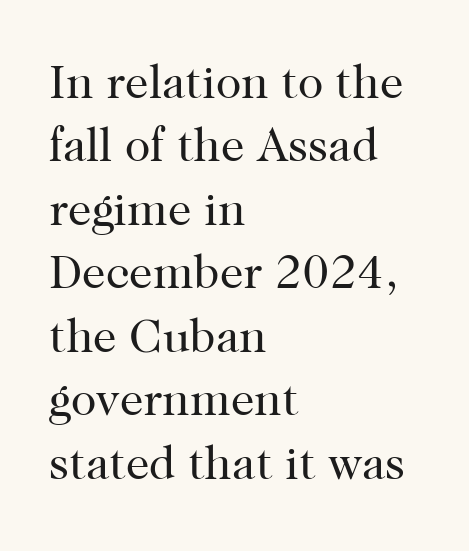
The typography opts for an upright posture over an oblique one. The rendering uses natural spacing where letterforms have individual widths. Leading matches the norm, producing a regular column. The strokes are not fattened; the text isn't bold.
